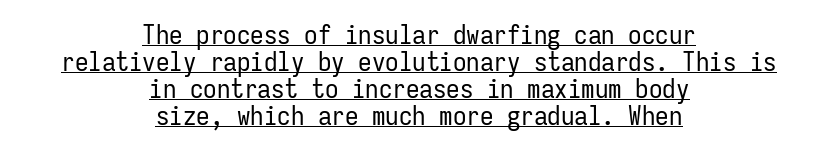
The image shows 27 px text type, upright; set centered, tight line spacing (1.0x), normal letter spacing, underlined.
